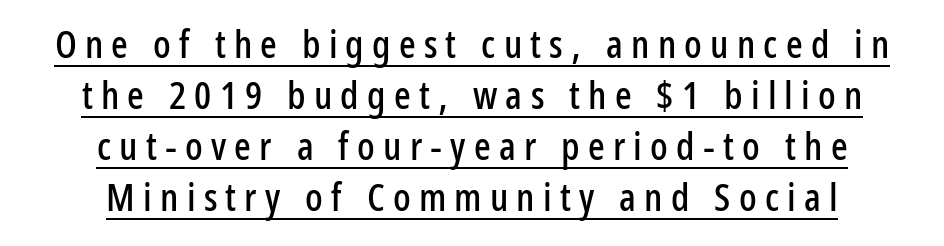
Q: Is the text italic (slanted)? A: No, it is upright.
Q: Is the typeface a serif or a sans-serif typeface? A: Sans-serif.
Q: Is the text underlined? A: Yes.
Q: How is the paragraph aligned? A: Centered.
Q: Is the spacing between letters normal or unusually wide? A: Unusually wide.
Q: Is the spacing between lines tight, normal or loose? A: Normal.
Q: Width (condensed, normal, or wide)? A: Condensed.
Q: Stroke contrast? A: Low.
Q: x-height? A: Medium.
Q: Monospaced? A: No.
